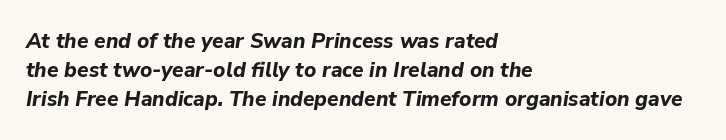
The space directly below the letters is spotless. Each glyph is drawn with heavy, bold strokes. An italicized treatment has been applied to the whole sample. The lines sit at an ordinary, default distance from one another. Letter spacing: default. One-word summary of the alignment: left.
